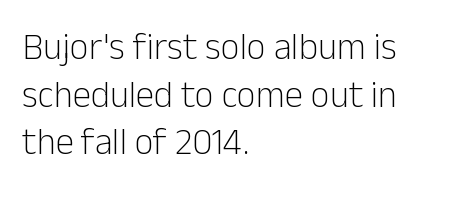
The image shows 37 px light sans-serif type, upright; set left-aligned, normal line spacing (1.29x), normal letter spacing, not underlined; low stroke contrast and a medium x-height.
